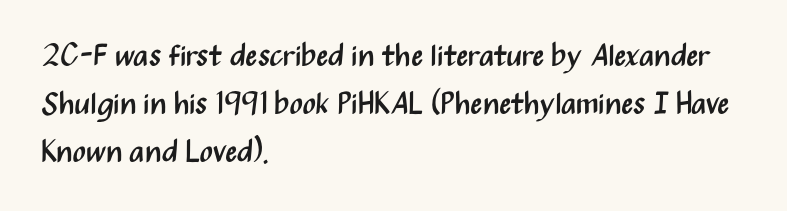
This is not heavy type; no bold has been used. This rendering leaves character spacing at its baseline value. Notice how the passage keeps a crisp vertical edge on the left only. What's the leading like? Ordinary, nothing unusual. Posture: straight, roman, zero tilt. This sample has the flowing, uneven cadence of proportional lettering.
